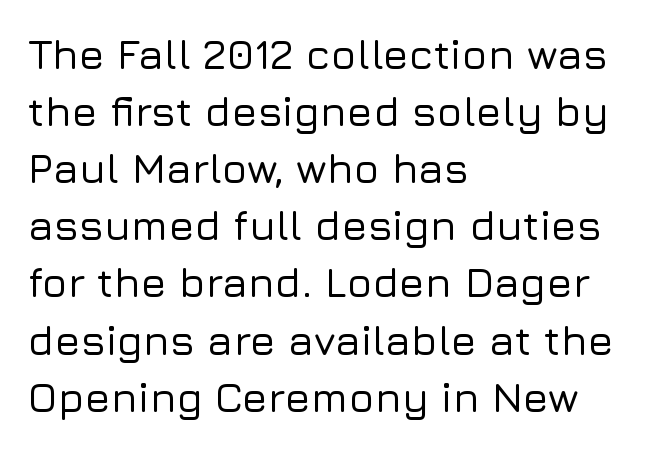
Compared with typical paragraphs, the rows here are spaced about the same. The letters carry no serifs — their stems end cleanly without finishing strokes. Spacing verdict: proportional, widths tailored to each character. The letters stand straight up with perfectly vertical stems. Letter spacing: default. The area under the type is left untouched.
